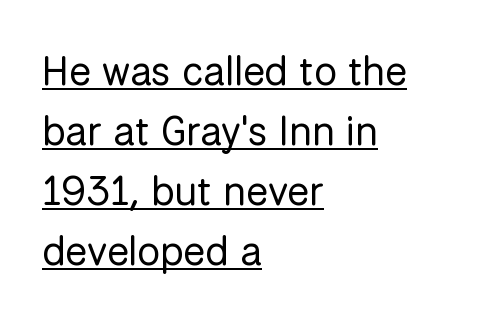
Q: Is the text bold? A: No.
Q: Is the text italic (slanted)? A: No, it is upright.
Q: Is the typeface a serif or a sans-serif typeface? A: Sans-serif.
Q: Is the text underlined? A: Yes.
Q: How is the paragraph aligned? A: Left-aligned.
Q: Is the spacing between letters normal or unusually wide? A: Normal.
Q: Is the spacing between lines tight, normal or loose? A: Normal.
Q: Width (condensed, normal, or wide)? A: Normal.
Q: Stroke contrast? A: Low.
Q: x-height? A: Medium.
Q: Monospaced? A: No.
